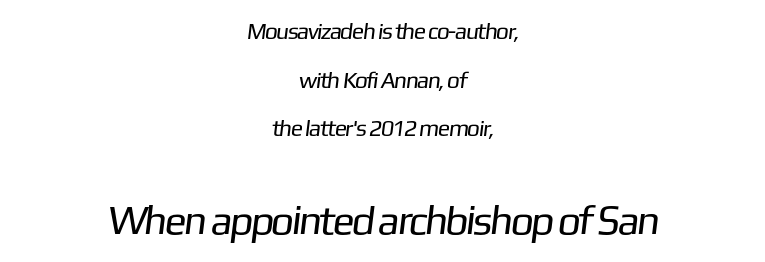
Q: Is the text bold? A: No.
Q: Is the typeface a serif or a sans-serif typeface? A: Sans-serif.
Q: Is the text underlined? A: No.
Q: How is the paragraph aligned? A: Centered.
Q: Is the spacing between letters normal or unusually wide? A: Normal.
Q: Is the spacing between lines tight, normal or loose? A: Loose.
Q: Which block of text is set in a larger size, the first (top) or the second (bottom)? A: The second (bottom) one.
Q: Width (condensed, normal, or wide)? A: Normal.
Q: Stroke contrast? A: Low.
Q: x-height? A: Medium.
Q: Monospaced? A: No.
